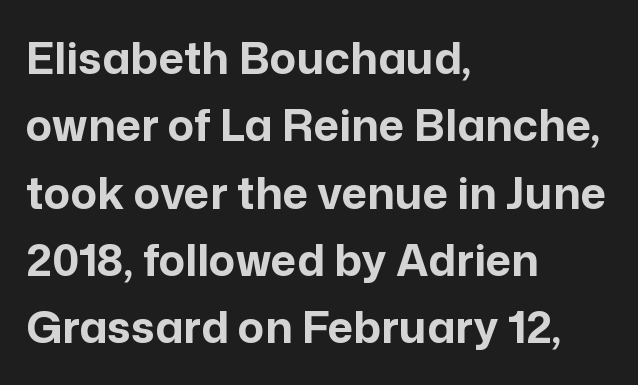
The image shows 44 px bold sans-serif type, upright; set left-aligned, normal line spacing (1.53x), normal letter spacing, not underlined; low stroke contrast and a medium x-height.
